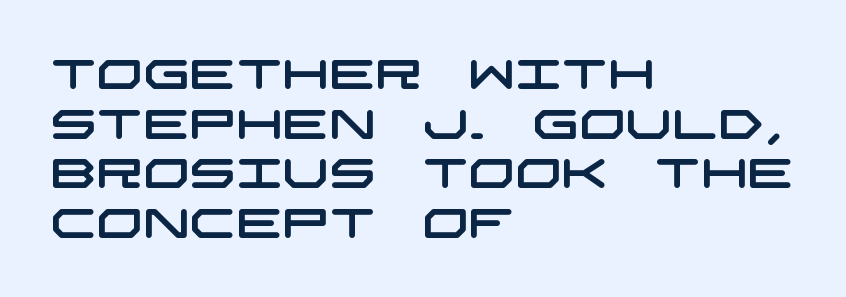
{"serif": "no", "width": "wide", "stroke_contrast": "low", "x_height": "large", "underline": "no", "align": "left", "line_spacing_ratio": 1.21, "letter_spacing": "normal", "letter_spacing_em": 0.0, "glyph_px": 41}
